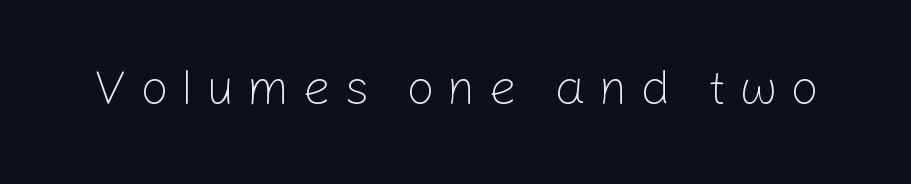
The image shows 50 px light sans-serif type, upright; set unusually wide letter spacing (+0.25 em), not underlined; low stroke contrast and a medium x-height.
